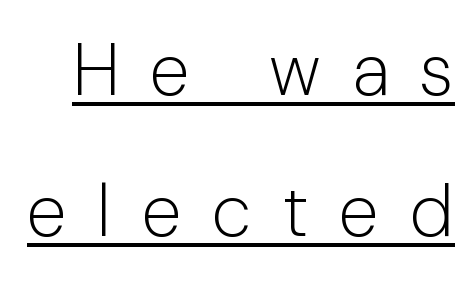
{"serif": "no", "italic": "no", "bold": "no", "weight": "light", "width": "normal", "stroke_contrast": "low", "x_height": "medium", "monospaced": "no", "underline": "yes", "line_spacing": "loose", "line_spacing_ratio": 1.93, "letter_spacing": "wide", "letter_spacing_em": 0.42, "glyph_px": 73}
